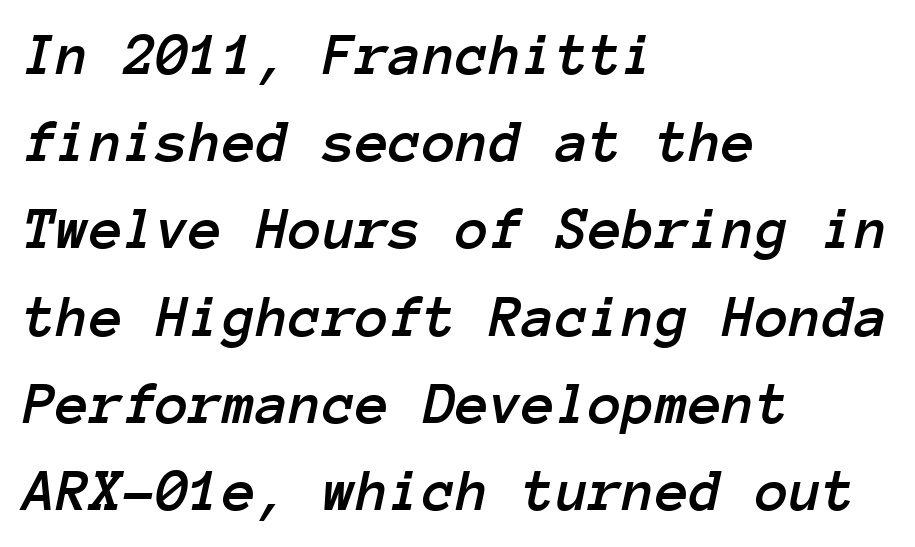
Q: Is the text italic (slanted)? A: Yes, it leans right by about 12 degrees.
Q: Is the text underlined? A: No.
Q: How is the paragraph aligned? A: Left-aligned.
Q: Is the spacing between letters normal or unusually wide? A: Normal.
Q: Is the spacing between lines tight, normal or loose? A: Normal.
Q: Width (condensed, normal, or wide)? A: Normal.
Q: Stroke contrast? A: Low.
Q: x-height? A: Medium.
Q: Monospaced? A: Yes.
